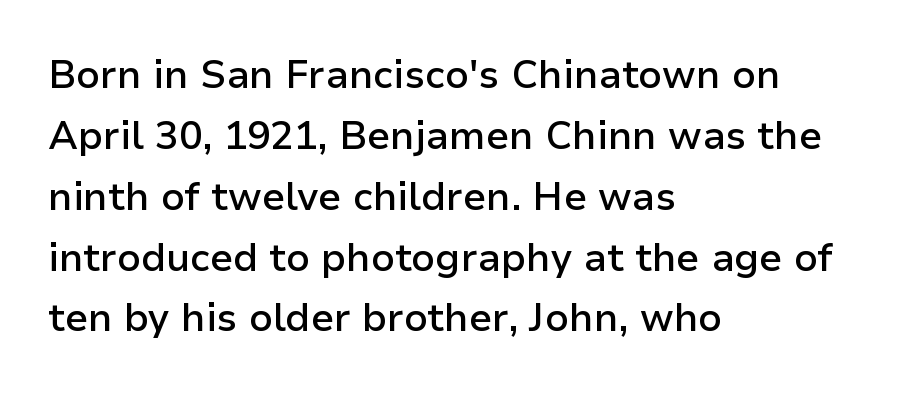
{"serif": "no", "italic": "no", "bold": "semi", "weight": "semibold", "width": "normal", "stroke_contrast": "low", "x_height": "medium", "monospaced": "no", "underline": "no", "align": "left", "line_spacing": "normal", "line_spacing_ratio": 1.56, "letter_spacing": "normal", "letter_spacing_em": 0.0, "glyph_px": 39}
